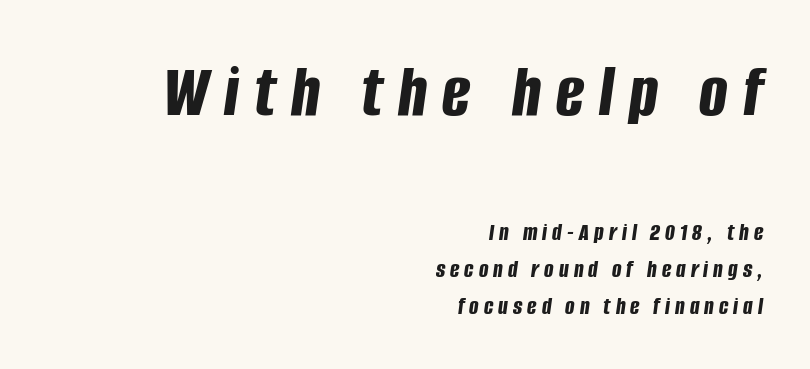
The image shows 75 px bold, condensed type, italic (leaning right); set right-aligned, normal line spacing (1.47x), unusually wide letter spacing (+0.2 em), not underlined; the first (top) block is 3.0x larger; low stroke contrast and a large x-height.
